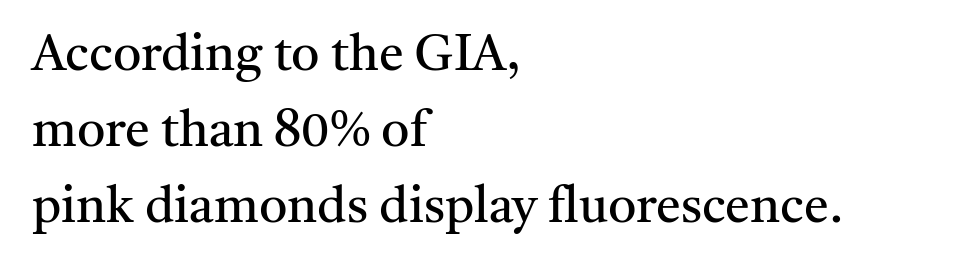
{"serif": "yes", "italic": "no", "bold": "no", "weight": "regular", "width": "normal", "stroke_contrast": "medium", "x_height": "medium", "monospaced": "no", "underline": "no", "align": "left", "line_spacing": "normal", "line_spacing_ratio": 1.52, "letter_spacing": "normal", "letter_spacing_em": 0.0, "glyph_px": 50}
